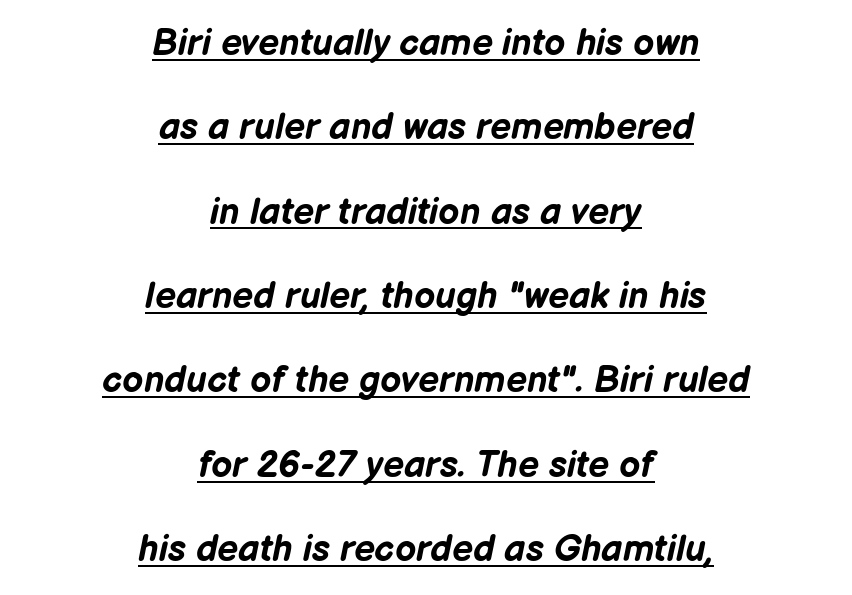
Q: Is the text bold? A: Yes.
Q: Is the text italic (slanted)? A: Yes, it leans right by about 12 degrees.
Q: Is the text underlined? A: Yes.
Q: How is the paragraph aligned? A: Centered.
Q: Is the spacing between letters normal or unusually wide? A: Normal.
Q: Is the spacing between lines tight, normal or loose? A: Loose.
Q: Width (condensed, normal, or wide)? A: Normal.
Q: Stroke contrast? A: Low.
Q: x-height? A: Medium.
Q: Monospaced? A: No.
